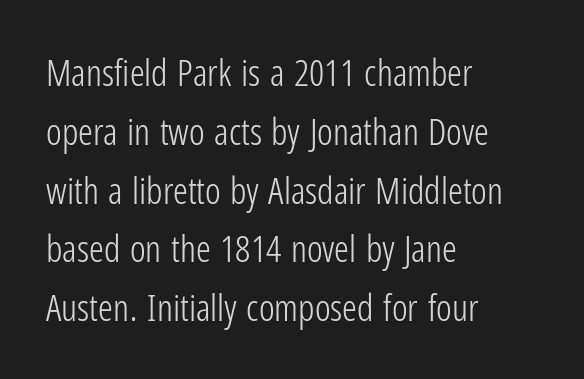
The image shows 37 px light, condensed sans-serif type, upright; set left-aligned, normal line spacing (1.59x), normal letter spacing, not underlined; low stroke contrast and a medium x-height.
